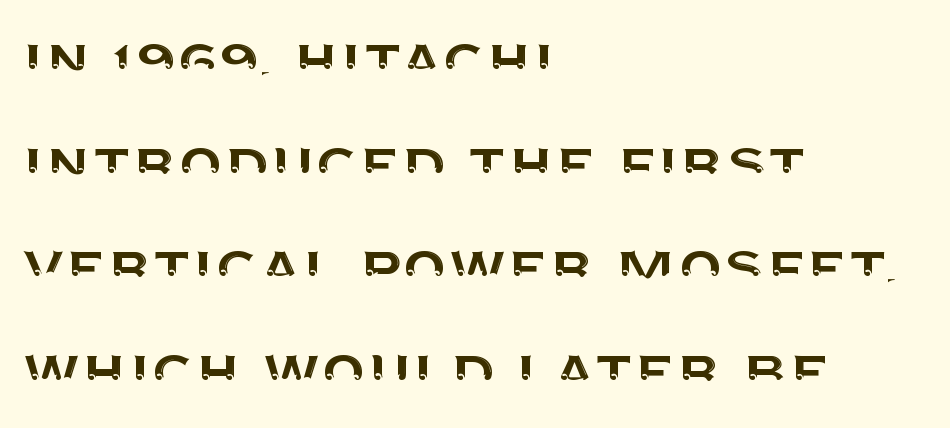
Visually the block forms a straight wall on the left and a jagged coastline on the right. Posture: vertical. I'd call this a sans setting — the letters go barefoot. Nobody drew a line under any word here. The line texture is even and compact thanks to regular tracking. These lines are rendered in a variable-pitch font.
